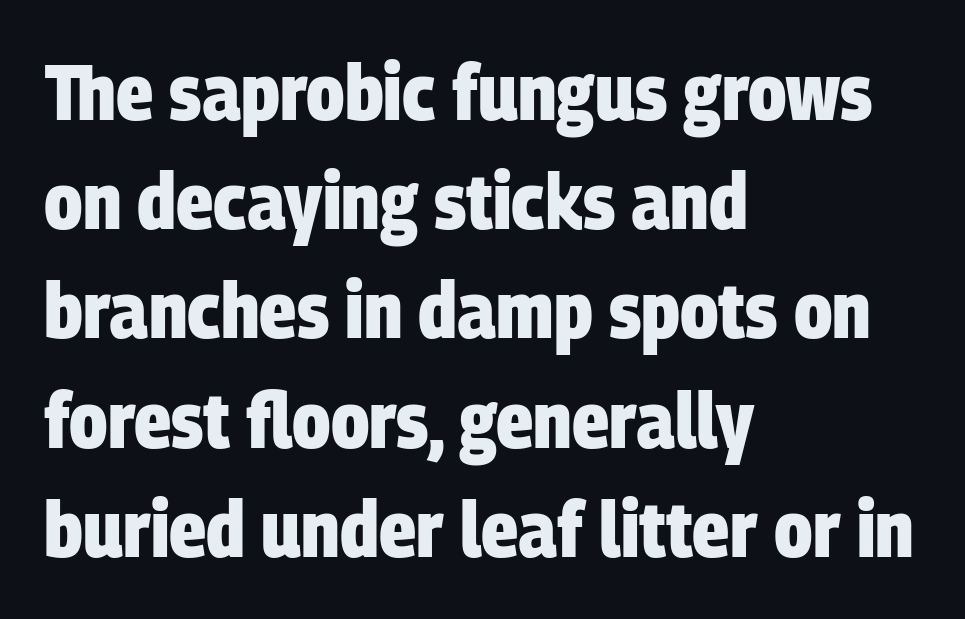
Q: Is the text bold? A: Yes.
Q: Is the typeface a serif or a sans-serif typeface? A: Sans-serif.
Q: Is the text underlined? A: No.
Q: How is the paragraph aligned? A: Left-aligned.
Q: Is the spacing between letters normal or unusually wide? A: Normal.
Q: Is the spacing between lines tight, normal or loose? A: Normal.
Q: Width (condensed, normal, or wide)? A: Condensed.
Q: Stroke contrast? A: Low.
Q: x-height? A: Large.
Q: Monospaced? A: No.
